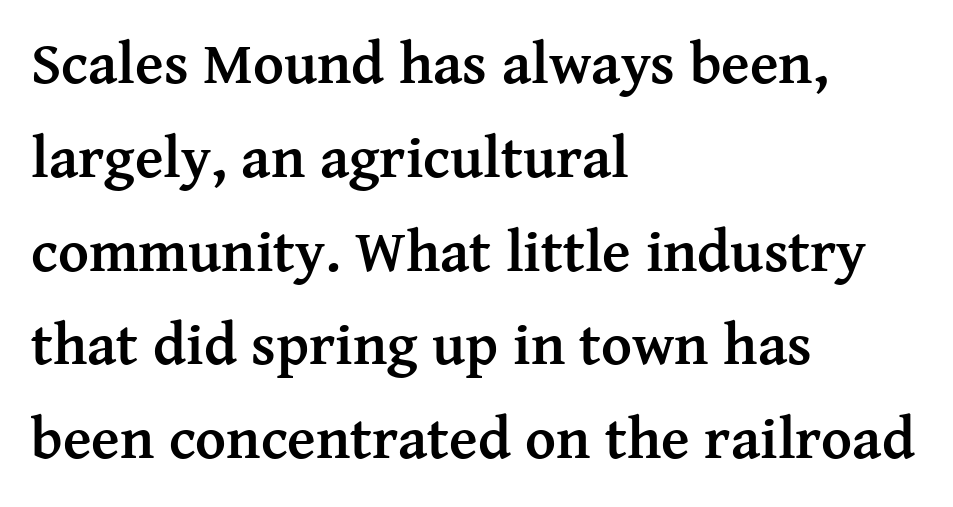
The foot of each line stays bare and open. Does the leading feel generous? No, just average. This sample is left-justified, so line endings fall wherever the words run out. This sample has the flowing, uneven cadence of proportional lettering.
